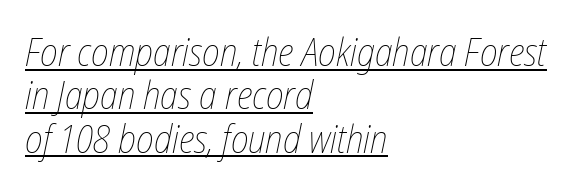
{"italic": "yes", "lean": "right", "slant_degrees": 12, "bold": "no", "weight": "thin", "width": "condensed", "stroke_contrast": "low", "x_height": "medium", "monospaced": "no", "underline": "yes", "align": "left", "line_spacing": "tight", "line_spacing_ratio": 1.14, "letter_spacing": "normal", "letter_spacing_em": 0.0, "glyph_px": 38}
